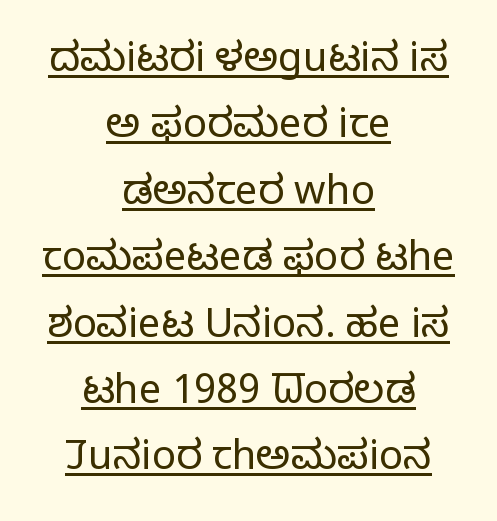
A typesetter would call this proportional, since set widths differ per character. The paragraph shown floats in the horizontal middle. Italic: no, the glyphs are upright roman. Like a heading marked for emphasis, these lines bear an underscore.
